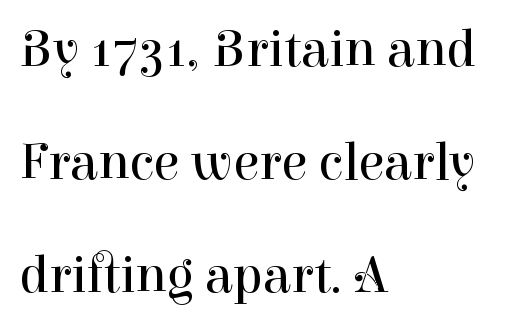
The characters display serif detailing at their extremities. Italic: no, the glyphs are upright roman. One glance says open: line gaps are wider than usual. In CSS terms this would be text-align: left. The passage shown is typed in a proportional face where columns would drift. The letters look calm and open, with moderate or lighter stems.
